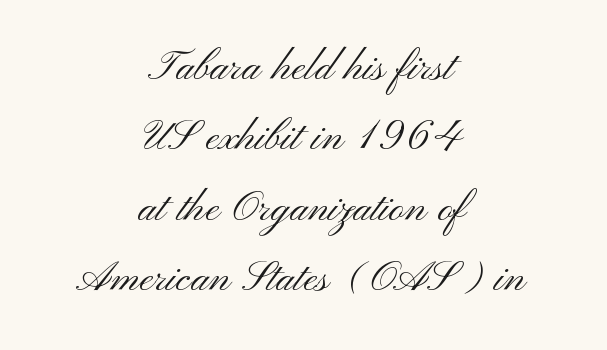
Horizontal bands of white between lines are of average thickness. Letters rest on an invisible, unmarked baseline. In CSS terms this would be text-align: center. The letters advance in unequal steps, a hallmark of proportional type. Weight class: somewhere from thin through regular.
